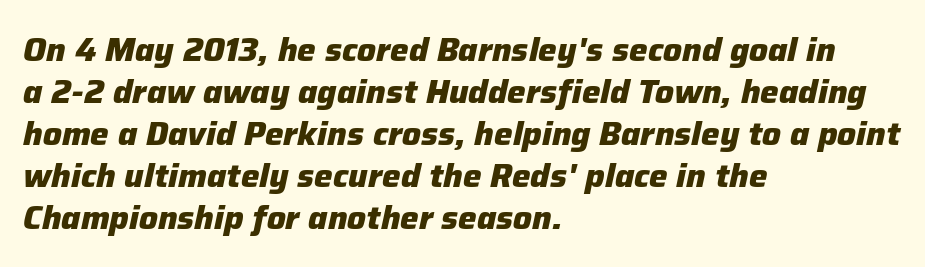
The ragged edge is on the right, which tells us the setting is flush left. Think of a printed novel: that variable character pitch is what you see here. Observe the lean: these are italic letterforms. Check the space under the baseline: it is left empty. Rows of type keep a routine distance in the vertical direction. Plenty of ink on the page — the face is bold.
